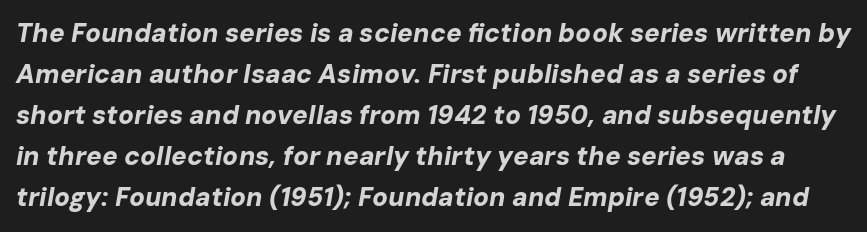
Q: Is the text bold? A: Yes.
Q: Is the text italic (slanted)? A: Yes, it leans right by about 10 degrees.
Q: Is the text underlined? A: No.
Q: Is the spacing between letters normal or unusually wide? A: Normal.
Q: Is the spacing between lines tight, normal or loose? A: Normal.
